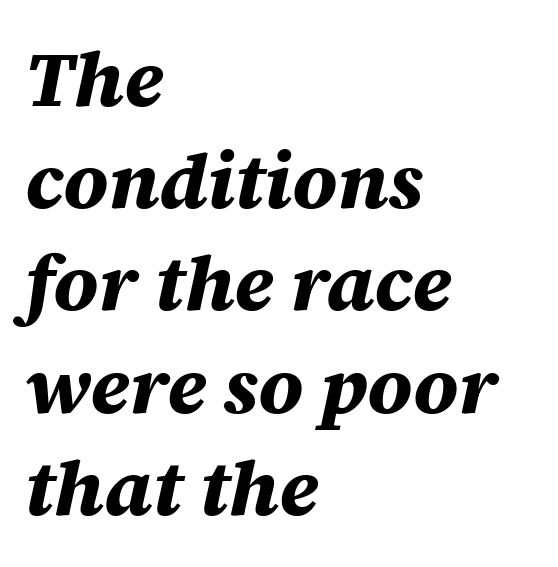
Q: Is the text bold? A: Yes.
Q: Is the text italic (slanted)? A: Yes, it leans right by about 12 degrees.
Q: Is the text underlined? A: No.
Q: How is the paragraph aligned? A: Left-aligned.
Q: Is the spacing between letters normal or unusually wide? A: Normal.
Q: Is the spacing between lines tight, normal or loose? A: Normal.
Q: Width (condensed, normal, or wide)? A: Normal.
Q: Stroke contrast? A: Medium.
Q: x-height? A: Large.
Q: Monospaced? A: No.
